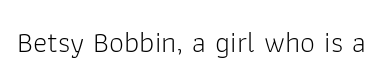
The image shows 30 px light sans-serif type, upright; set normal letter spacing, not underlined; low stroke contrast and a medium x-height.
